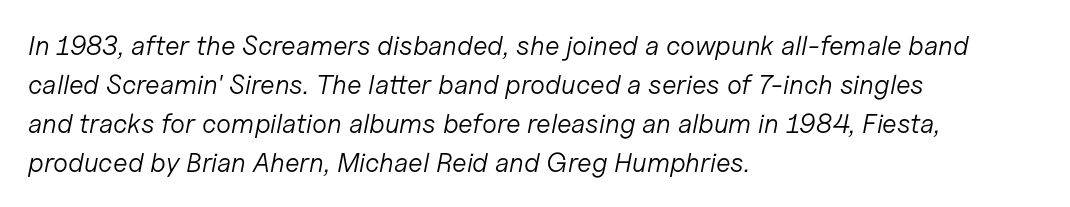
Reading down the block, your eye returns to a fixed left position each line. Nobody touched the tracking dial on this one. Regarding leading, the lines here are spaced in the standard way. This is not heavy type; no bold has been used.
